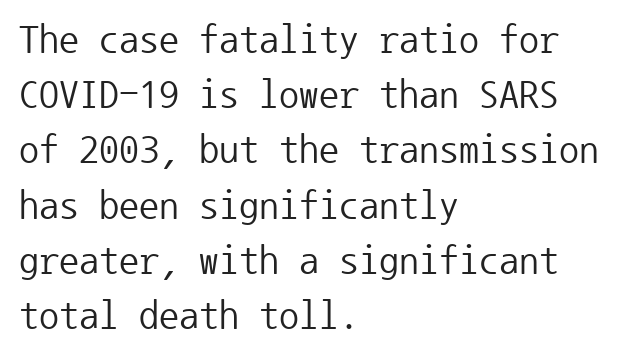
Casual observation: everything's shoved over to the left. On a weight scale, this lands at 450 or below. The glyphs in this specimen are sans serif. The vertical gap from one line to the next is medium. The tracking reads as untouched default to a designer's eye.
